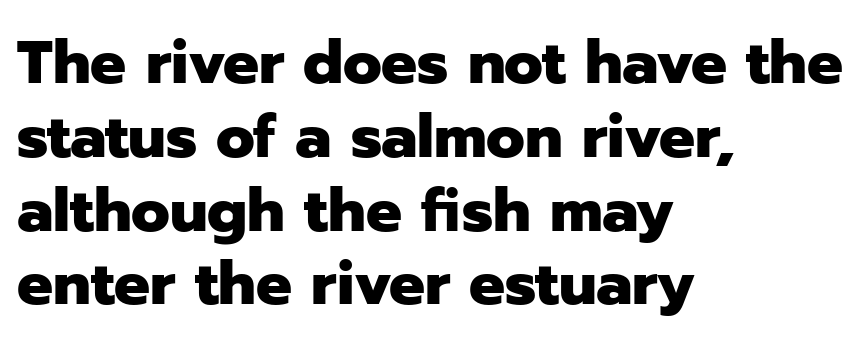
Q: Is the text bold? A: Yes.
Q: Is the text italic (slanted)? A: No, it is upright.
Q: Is the typeface a serif or a sans-serif typeface? A: Sans-serif.
Q: Is the text underlined? A: No.
Q: How is the paragraph aligned? A: Left-aligned.
Q: Is the spacing between letters normal or unusually wide? A: Normal.
Q: Width (condensed, normal, or wide)? A: Normal.
Q: Stroke contrast? A: Low.
Q: x-height? A: Medium.
Q: Monospaced? A: No.
